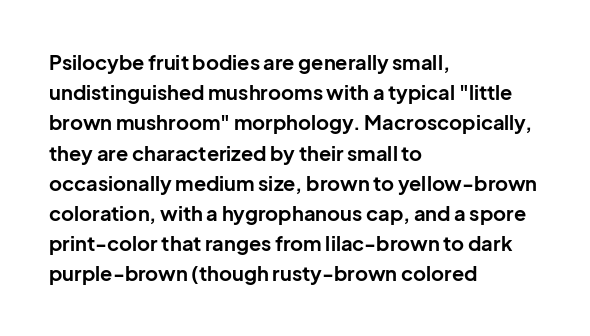
The image shows 20 px bold type, upright; set left-aligned, normal line spacing (1.51x), normal letter spacing, not underlined.
